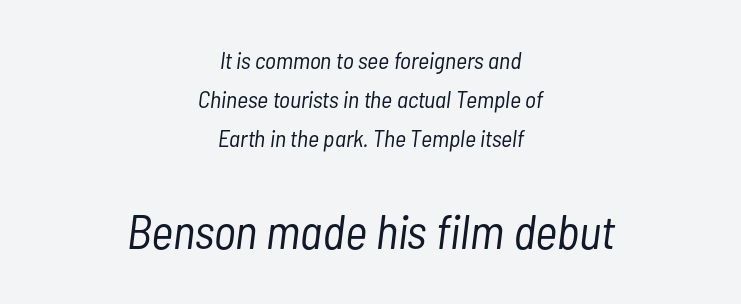
Q: Is the text bold? A: No.
Q: Is the text italic (slanted)? A: Yes, it leans right by about 7 degrees.
Q: Is the text underlined? A: No.
Q: How is the paragraph aligned? A: Centered.
Q: Is the spacing between letters normal or unusually wide? A: Normal.
Q: Is the spacing between lines tight, normal or loose? A: Normal.
Q: Which block of text is set in a larger size, the first (top) or the second (bottom)? A: The second (bottom) one.
Q: Width (condensed, normal, or wide)? A: Condensed.
Q: Stroke contrast? A: Low.
Q: x-height? A: Medium.
Q: Monospaced? A: No.
